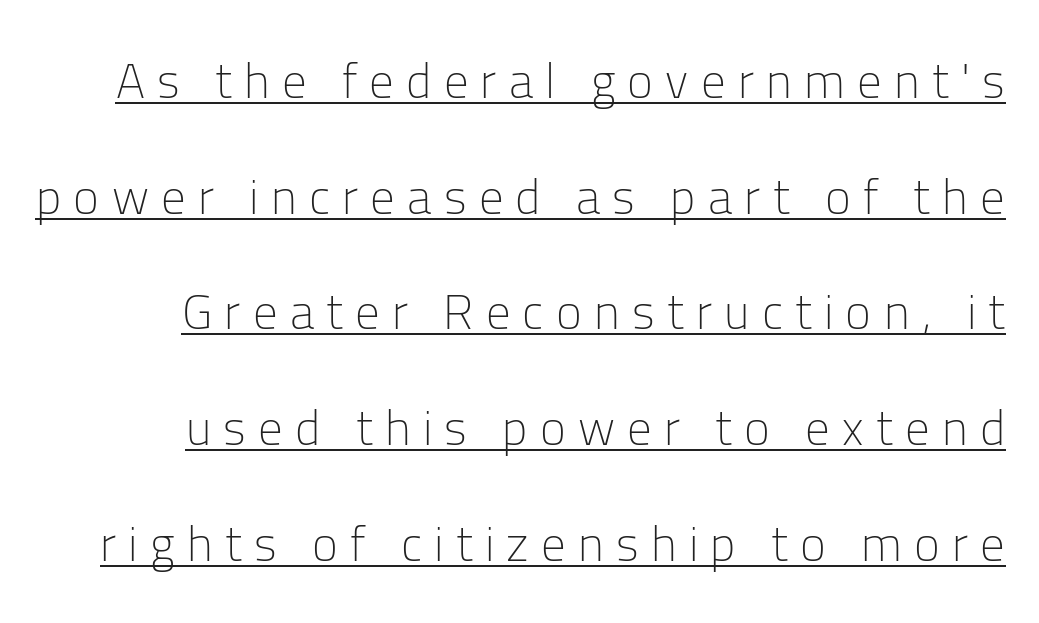
{"serif": "no", "italic": "no", "bold": "no", "weight": "light", "width": "normal", "stroke_contrast": "low", "x_height": "medium", "monospaced": "no", "underline": "yes", "align": "right", "line_spacing": "loose", "line_spacing_ratio": 2.36, "letter_spacing": "wide", "letter_spacing_em": 0.25, "glyph_px": 49}
